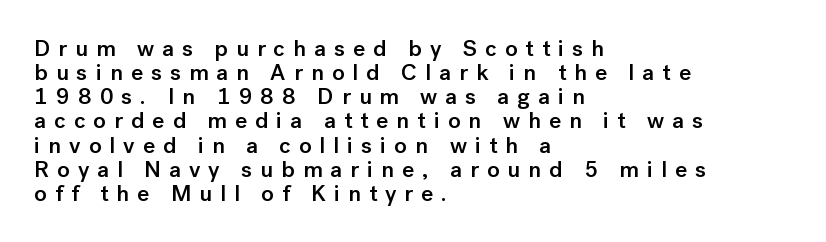
{"italic": "no", "bold": "semi", "underline": "no", "align": "left", "line_spacing": "tight", "line_spacing_ratio": 1.05, "letter_spacing": "wide", "letter_spacing_em": 0.35, "glyph_px": 23}
